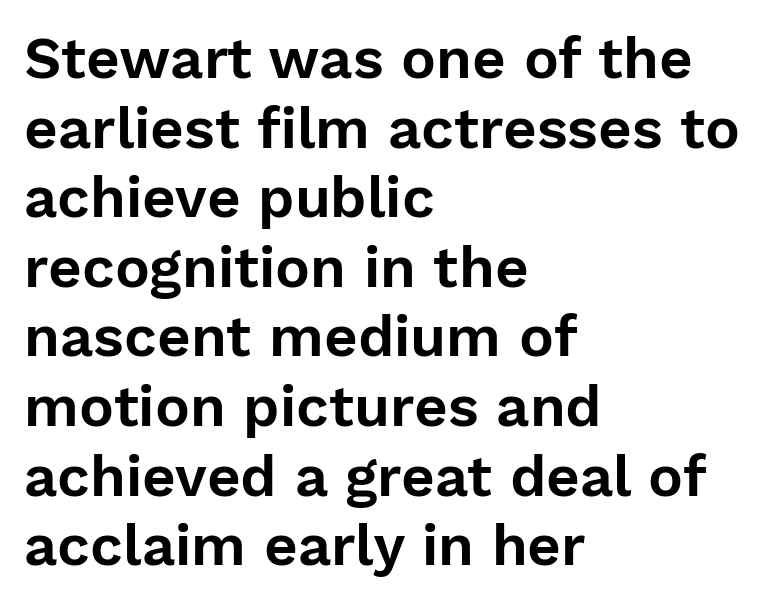
The image shows 58 px sans-serif type, upright; set left-aligned, line spacing 1.2x, normal letter spacing, not underlined; low stroke contrast and a medium x-height.
